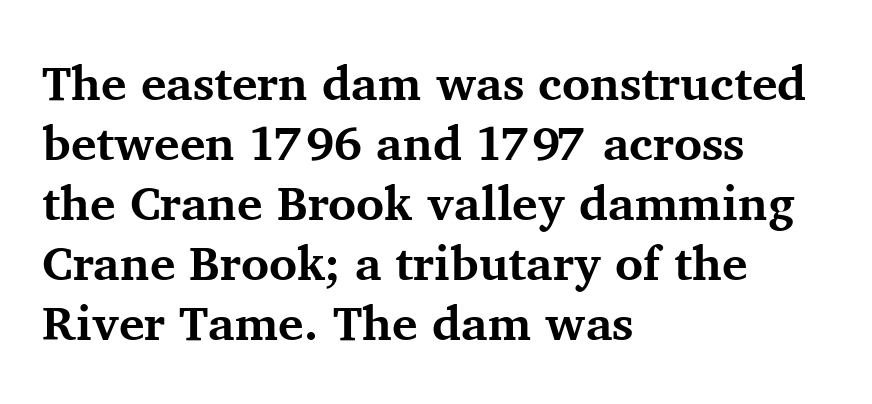
The image shows 48 px bold serif type, upright; set left-aligned, normal line spacing (1.25x), normal letter spacing, not underlined; medium stroke contrast and a medium x-height.
